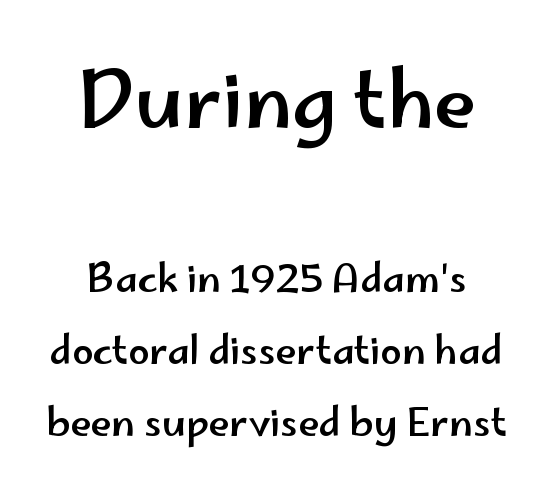
The specimen omits any rule beneath the text block's lines. Between one letter and the next there's only the usual sliver of space. I'd call this a sans setting — the letters go barefoot. Size hierarchy here favors the leading block over the trailing one.
